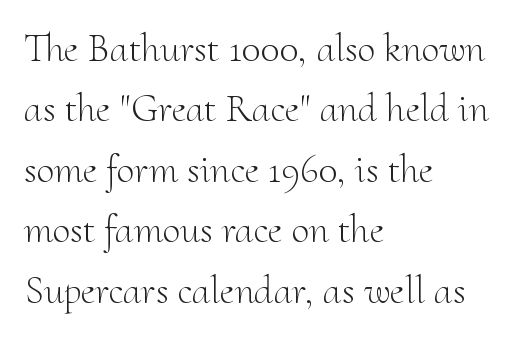
Q: Is the text bold? A: No.
Q: Is the text italic (slanted)? A: No, it is upright.
Q: Is the typeface a serif or a sans-serif typeface? A: Serif.
Q: Is the text underlined? A: No.
Q: How is the paragraph aligned? A: Left-aligned.
Q: Is the spacing between letters normal or unusually wide? A: Normal.
Q: Is the spacing between lines tight, normal or loose? A: Normal.
Q: Width (condensed, normal, or wide)? A: Normal.
Q: Stroke contrast? A: Medium.
Q: x-height? A: Small.
Q: Monospaced? A: No.
